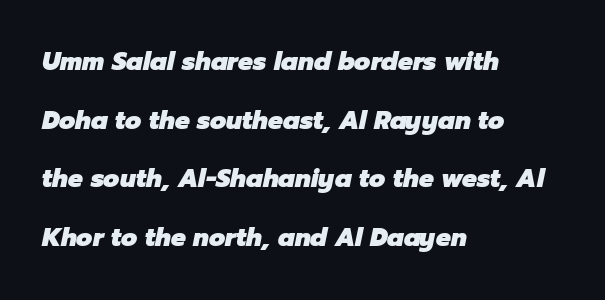
Q: Is the text bold? A: Yes.
Q: Is the text italic (slanted)? A: Yes, it leans right by about 12 degrees.
Q: Is the text underlined? A: No.
Q: How is the paragraph aligned? A: Left-aligned.
Q: Is the spacing between letters normal or unusually wide? A: Normal.
Q: Is the spacing between lines tight, normal or loose? A: Loose.
